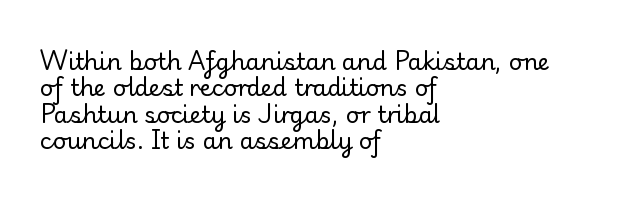
{"italic": "no", "bold": "no", "underline": "no", "align": "left", "line_spacing": "tight", "line_spacing_ratio": 1.15, "letter_spacing": "normal", "letter_spacing_em": 0.0, "glyph_px": 23}
